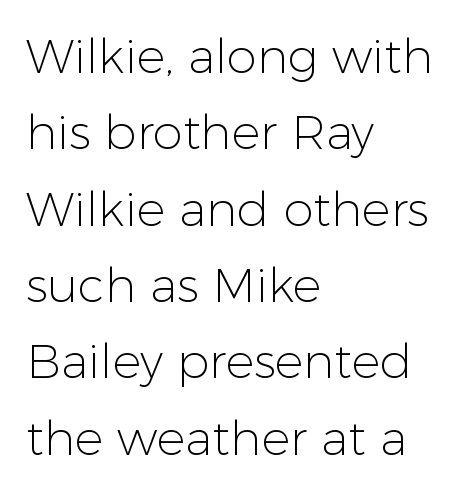
Q: Is the text bold? A: No.
Q: Is the text italic (slanted)? A: No, it is upright.
Q: Is the typeface a serif or a sans-serif typeface? A: Sans-serif.
Q: Is the text underlined? A: No.
Q: How is the paragraph aligned? A: Left-aligned.
Q: Is the spacing between letters normal or unusually wide? A: Normal.
Q: Is the spacing between lines tight, normal or loose? A: Normal.
Q: Width (condensed, normal, or wide)? A: Normal.
Q: Stroke contrast? A: Low.
Q: x-height? A: Medium.
Q: Monospaced? A: No.
